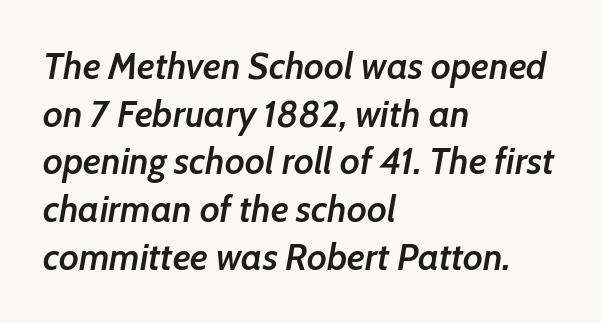
The block of text has a typical density, with ordinary space between rows. Each letter keeps its own natural width here, so spacing adapts to shape. Left-aligned paragraph, ragged on the right. Notice how the stems are inclined rather than vertical — that's the hallmark of italics. The rendering keeps characters at their native spacing. Bold? Not quite — semibold, heavier than regular but stopping short.
